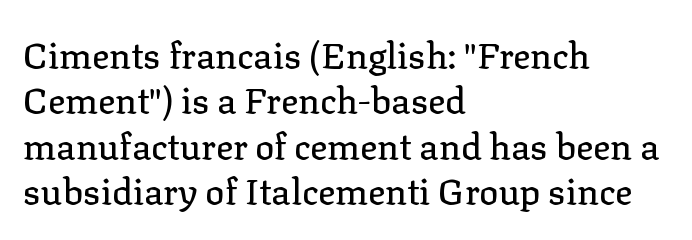
The image shows 36 px serif type, upright; set left-aligned, normal line spacing (1.26x), normal letter spacing, not underlined; low stroke contrast and a medium x-height.
